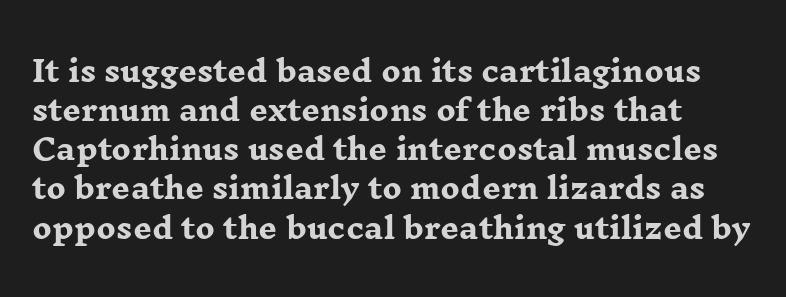
{"serif": "yes", "italic": "no", "bold": "yes", "weight": "heavy", "width": "wide", "stroke_contrast": "low", "x_height": "medium", "monospaced": "no", "underline": "no", "line_spacing": "normal", "line_spacing_ratio": 1.35, "letter_spacing": "normal", "letter_spacing_em": 0.0, "glyph_px": 29}
